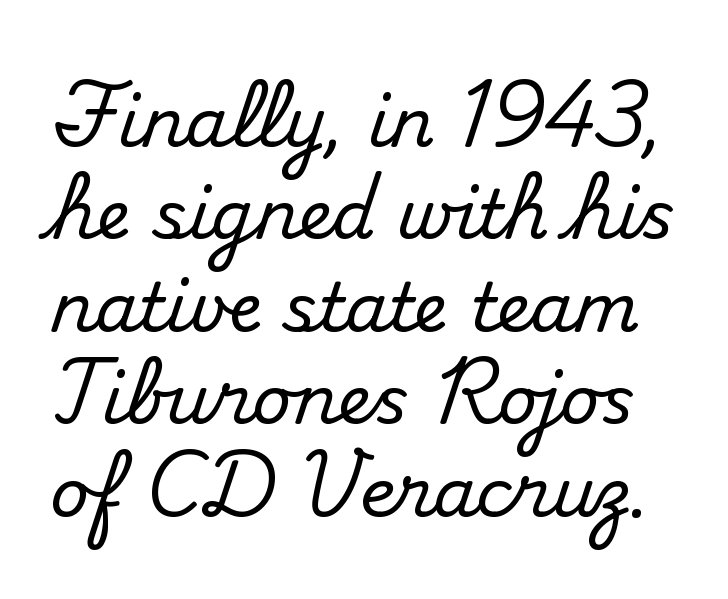
Inter-character spacing is left at the font's built-in metrics. Proportional: the letters do not fall into vertical columns. The foot of each line stays bare and open.
